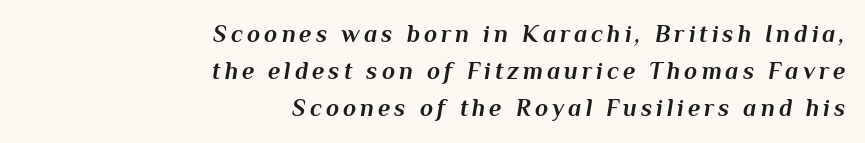
Compared with a flush-left layout, this one pins lines to the opposite, right side. What weight is shown? A full bold with thick strokes. Designer's note — italics engaged. This sample keeps an unexceptional amount of space between lines. The area under the type is left untouched.
